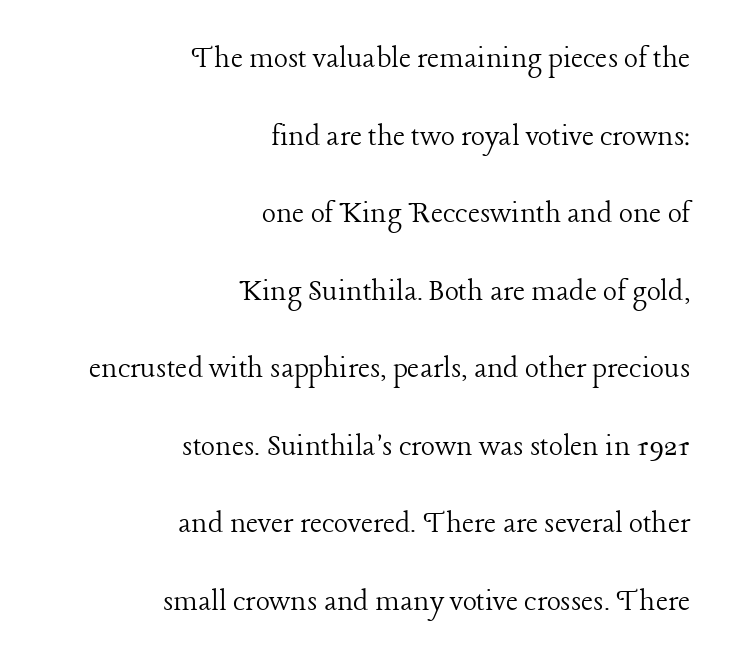
Q: Is the text bold? A: No.
Q: Is the text italic (slanted)? A: No, it is upright.
Q: Is the typeface a serif or a sans-serif typeface? A: Serif.
Q: Is the text underlined? A: No.
Q: How is the paragraph aligned? A: Right-aligned.
Q: Is the spacing between letters normal or unusually wide? A: Normal.
Q: Is the spacing between lines tight, normal or loose? A: Loose.
Q: Width (condensed, normal, or wide)? A: Normal.
Q: Stroke contrast? A: Low.
Q: x-height? A: Medium.
Q: Monospaced? A: No.
